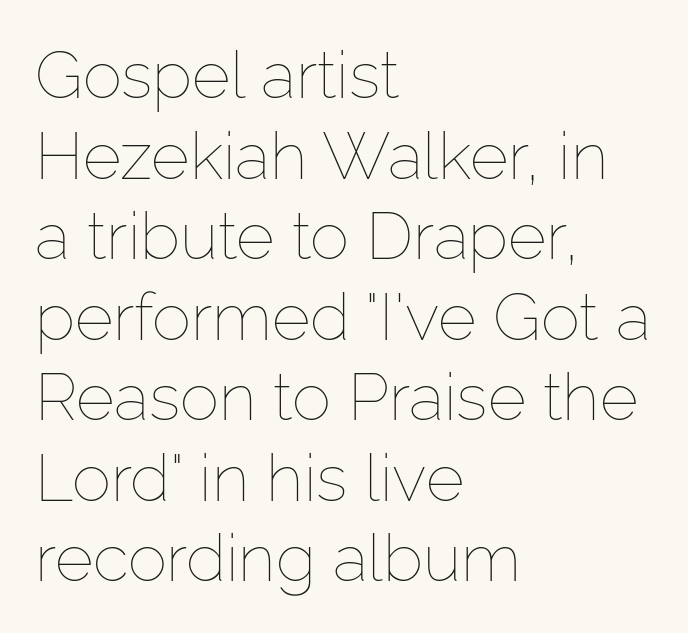
{"italic": "no", "bold": "no", "weight": "thin", "width": "normal", "stroke_contrast": "low", "x_height": "medium", "monospaced": "no", "underline": "no", "align": "left", "line_spacing_ratio": 1.22, "letter_spacing": "normal", "letter_spacing_em": 0.0, "glyph_px": 66}
